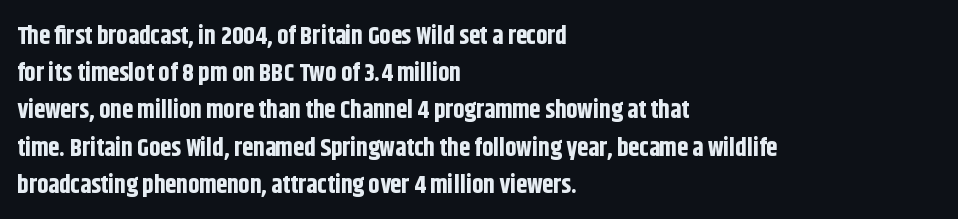
The image shows 25 px bold type, upright; set left-aligned, normal line spacing (1.49x), normal letter spacing, not underlined.
